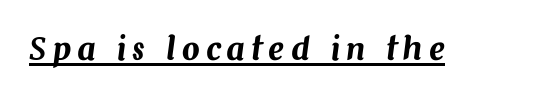
You could not count columns in this text — the font is proportionally spaced. The typography opts for an oblique posture over an upright one. Each word looks stretched out because of the extra space between its letters. The string is rendered with underlining switched on.
